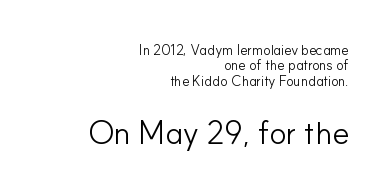
The image shows 32 px light sans-serif type, upright; set right-aligned, tight line spacing (1.09x), normal letter spacing, not underlined; the second (bottom) block is 2.29x larger; low stroke contrast and a small x-height.
